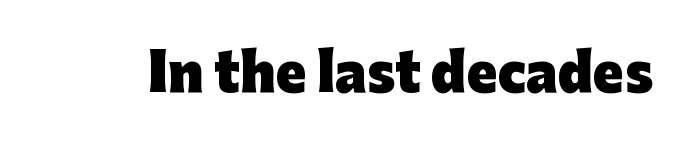
{"serif": "no", "italic": "no", "bold": "yes", "weight": "heavy", "width": "normal", "stroke_contrast": "low", "x_height": "medium", "monospaced": "no", "underline": "no", "letter_spacing": "normal", "letter_spacing_em": 0.0, "glyph_px": 51}
